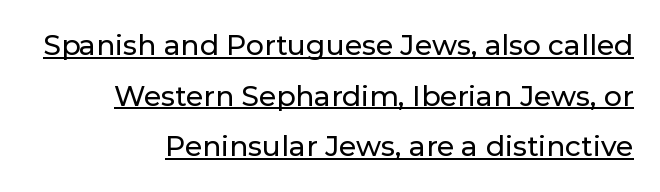
{"serif": "no", "italic": "no", "width": "normal", "stroke_contrast": "low", "x_height": "medium", "monospaced": "no", "underline": "yes", "align": "right", "line_spacing_ratio": 1.81, "letter_spacing": "normal", "letter_spacing_em": 0.0, "glyph_px": 28}
